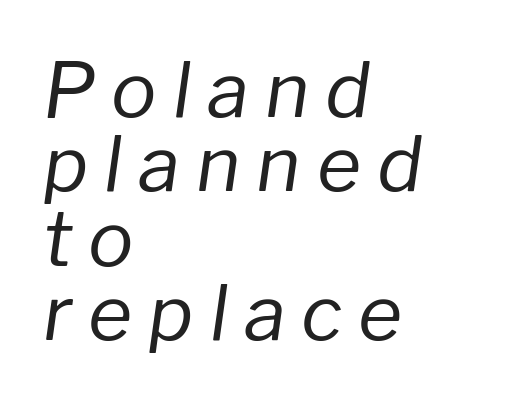
The image shows 76 px regular-weight type, italic (leaning right); set left-aligned, tight line spacing (0.98x), unusually wide letter spacing (+0.21 em), not underlined; low stroke contrast and a medium x-height.
